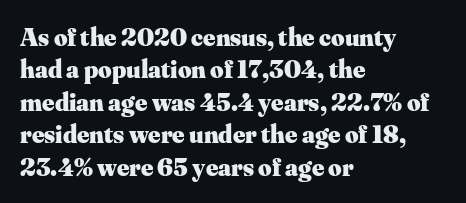
{"italic": "no", "bold": "yes", "underline": "no", "align": "left", "line_spacing": "normal", "line_spacing_ratio": 1.25, "letter_spacing": "normal", "letter_spacing_em": 0.0, "glyph_px": 26}
